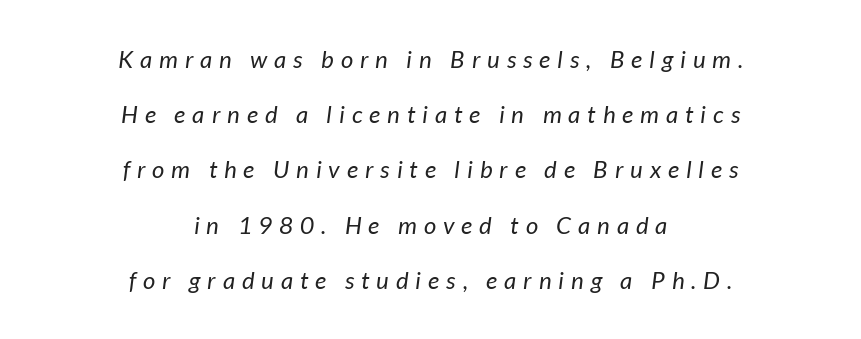
Q: Is the text bold? A: No.
Q: Is the text underlined? A: No.
Q: How is the paragraph aligned? A: Centered.
Q: Is the spacing between letters normal or unusually wide? A: Unusually wide.
Q: Is the spacing between lines tight, normal or loose? A: Loose.
